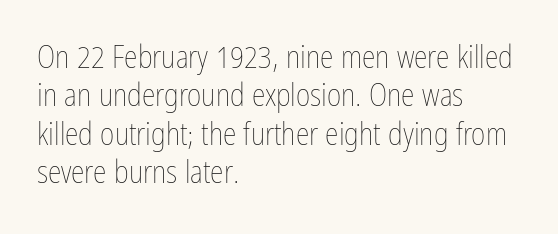
{"italic": "no", "bold": "no", "weight": "thin", "width": "condensed", "stroke_contrast": "low", "x_height": "medium", "monospaced": "no", "underline": "no", "align": "left", "line_spacing_ratio": 1.24, "letter_spacing": "normal", "letter_spacing_em": 0.0, "glyph_px": 31}
